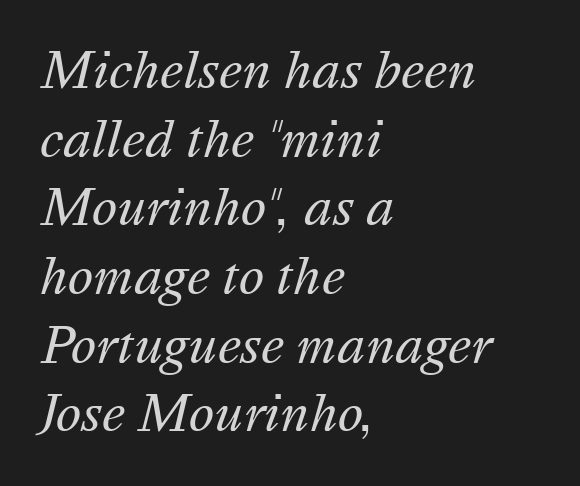
{"italic": "yes", "lean": "right", "slant_degrees": 16, "bold": "no", "weight": "regular", "width": "normal", "stroke_contrast": "medium", "x_height": "medium", "monospaced": "no", "underline": "no", "align": "left", "line_spacing": "normal", "line_spacing_ratio": 1.43, "letter_spacing": "normal", "letter_spacing_em": 0.0, "glyph_px": 48}
